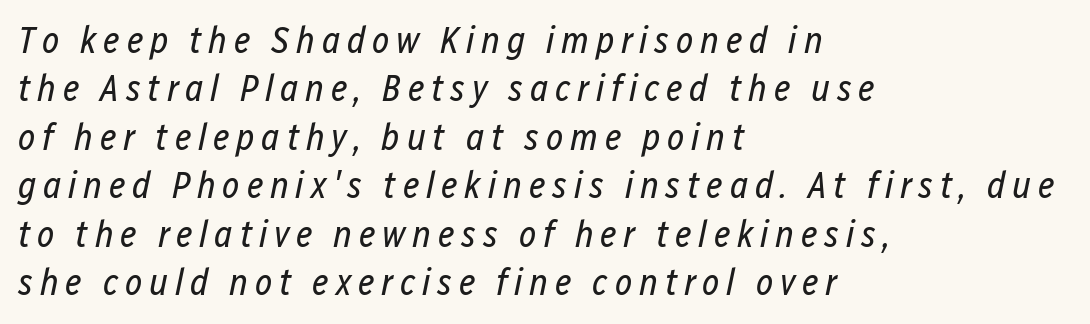
The image shows 37 px regular-weight, condensed type, italic (leaning right); set left-aligned, normal line spacing (1.31x), not underlined; low stroke contrast and a medium x-height.
